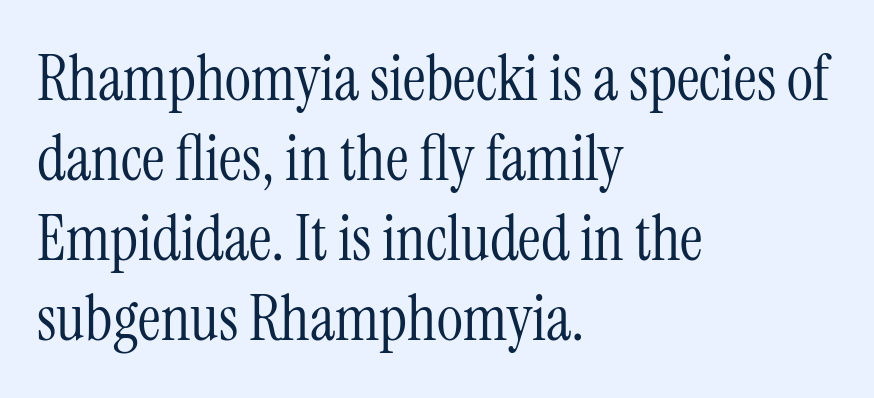
The image shows 63 px light, condensed serif type, upright; set left-aligned, normal line spacing (1.27x), normal letter spacing, not underlined; medium stroke contrast and a medium x-height.
